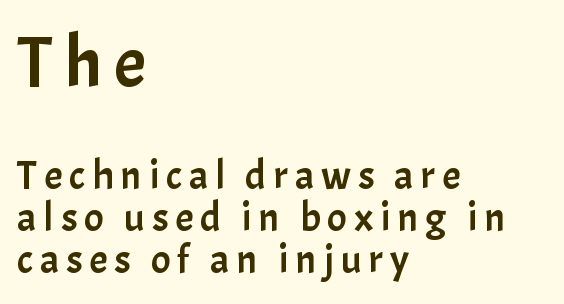
The face used here is proportionally spaced, like ordinary book or web type. Reading top to bottom, the characters get smaller at the block break. Do the letters lean? They stand straight. Which margin do the lines hug? The left one — the right edge is uneven. Stroke terminals: plain, sans-serif. The passage shown is not underscored anywhere.
